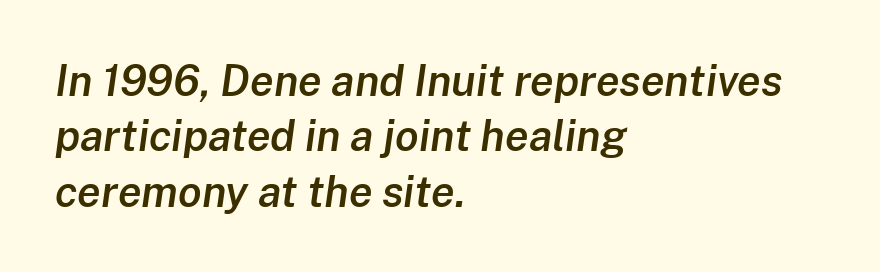
Q: Is the text bold? A: Semi-bold.
Q: Is the text italic (slanted)? A: Yes, it leans right by about 8 degrees.
Q: Is the text underlined? A: No.
Q: How is the paragraph aligned? A: Left-aligned.
Q: Is the spacing between letters normal or unusually wide? A: Normal.
Q: Is the spacing between lines tight, normal or loose? A: Normal.
Q: Width (condensed, normal, or wide)? A: Normal.
Q: Stroke contrast? A: Low.
Q: x-height? A: Medium.
Q: Monospaced? A: No.
